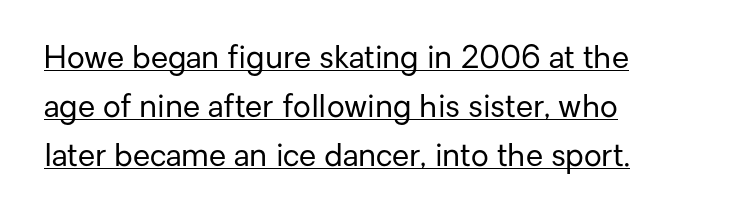
{"serif": "no", "italic": "no", "bold": "no", "weight": "regular", "width": "normal", "stroke_contrast": "low", "x_height": "medium", "monospaced": "no", "underline": "yes", "align": "left", "line_spacing": "normal", "line_spacing_ratio": 1.58, "letter_spacing": "normal", "letter_spacing_em": 0.0, "glyph_px": 31}
